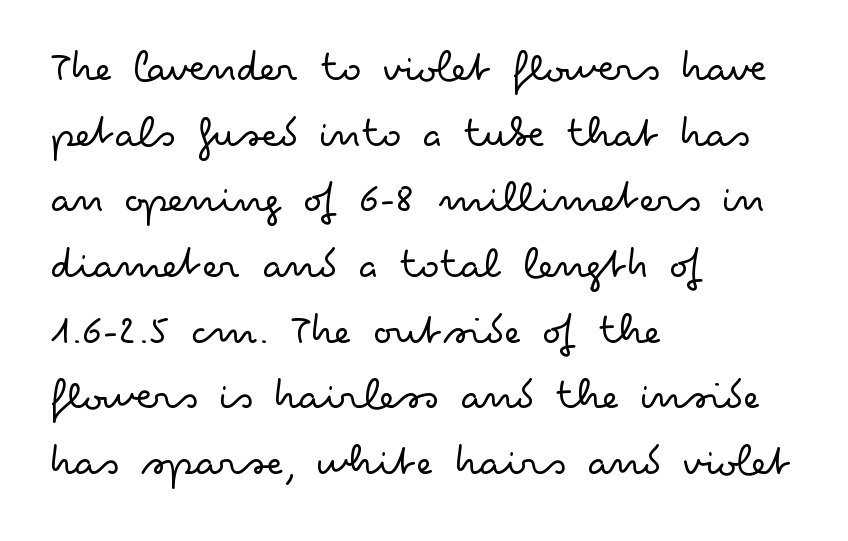
{"serif": "no", "italic": "no", "bold": "no", "weight": "light", "width": "wide", "stroke_contrast": "low", "x_height": "small", "monospaced": "no", "underline": "no", "align": "left", "line_spacing": "normal", "line_spacing_ratio": 1.46, "letter_spacing": "normal", "letter_spacing_em": 0.0, "glyph_px": 45}
